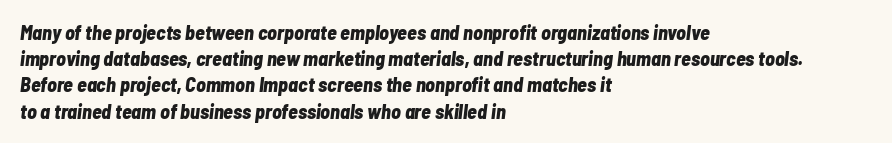
{"italic": "yes", "lean": "right", "slant_degrees": 7, "bold": "yes", "underline": "no", "align": "left", "line_spacing": "normal", "line_spacing_ratio": 1.31, "letter_spacing": "normal", "letter_spacing_em": 0.0, "glyph_px": 20}
